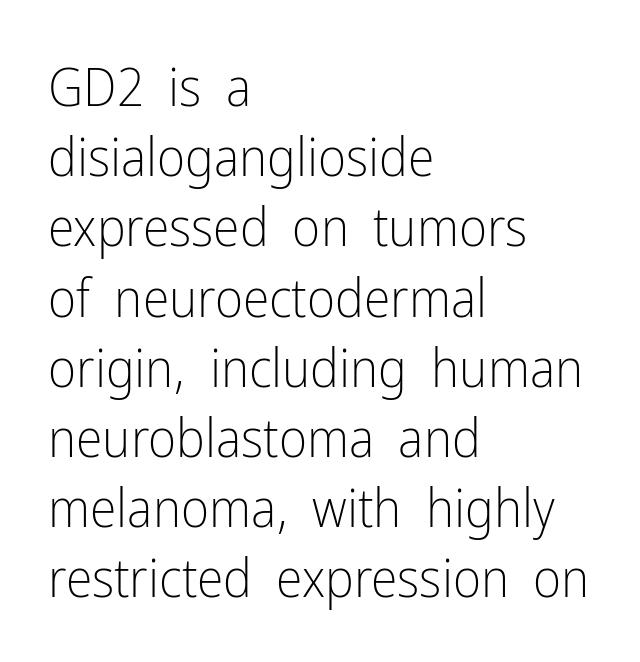
The image shows 54 px light, condensed sans-serif type, upright; set left-aligned, normal line spacing (1.3x), normal letter spacing, not underlined; low stroke contrast and a medium x-height.
